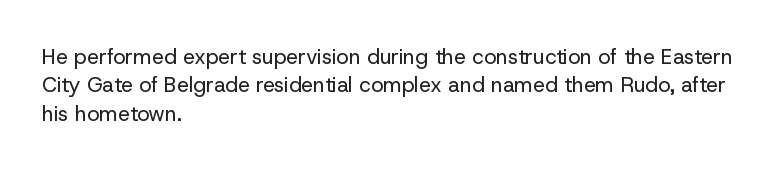
The image shows 21 px text type, upright; set left-aligned, normal line spacing (1.35x), normal letter spacing, not underlined.
